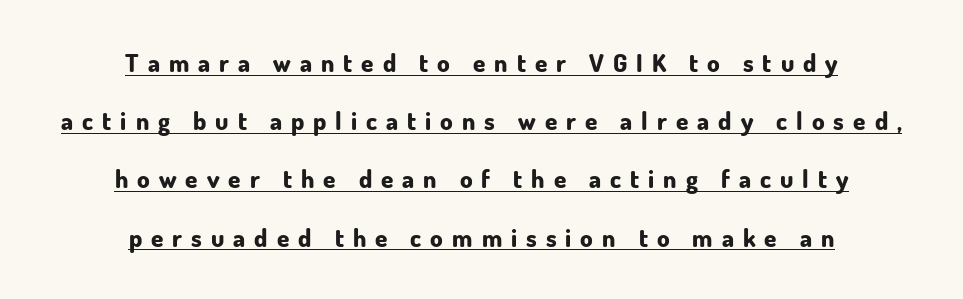
{"italic": "no", "bold": "yes", "underline": "yes", "align": "center", "line_spacing": "loose", "line_spacing_ratio": 2.33, "letter_spacing": "wide", "letter_spacing_em": 0.36, "glyph_px": 25}
